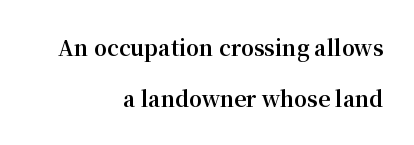
Italic: no, the glyphs are upright roman. As a designer I'd log this as weight 700, bold. Look at the tracking — it's just the regular setting, nothing added. What's the leading like? Stretched, with rows far apart. Check the space under the baseline: it is left empty. Line ends are locked; line starts wander.
